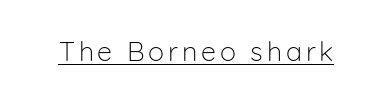
{"italic": "no", "bold": "no", "underline": "yes", "glyph_px": 27}
